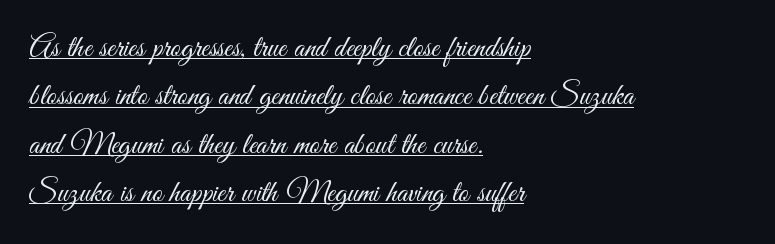
Honestly, the letter spacing is just normal — you wouldn't notice it. Left-aligned paragraph, ragged on the right. Interline gaps are of average width in this sample. The font family rendered here belongs to the sans-serif group. Varying glyph widths throughout — classic text-font behaviour.
